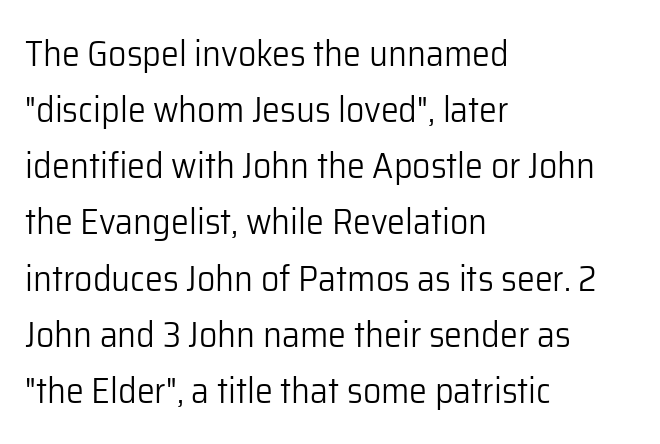
{"serif": "no", "italic": "no", "bold": "no", "weight": "light", "width": "normal", "stroke_contrast": "low", "x_height": "medium", "monospaced": "no", "underline": "no", "align": "left", "line_spacing": "normal", "line_spacing_ratio": 1.56, "letter_spacing": "normal", "letter_spacing_em": 0.0, "glyph_px": 36}
